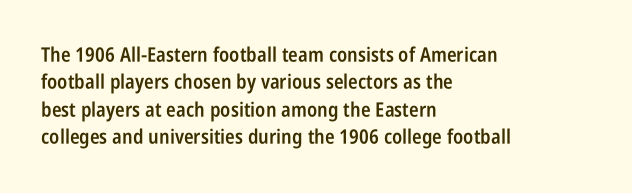
The specimen reads as upright at a glance. Each new line begins a customary step beneath the previous one. Has an underline been added? It has not. Its strokes are somewhat broadened, the hallmark of semibold type.
